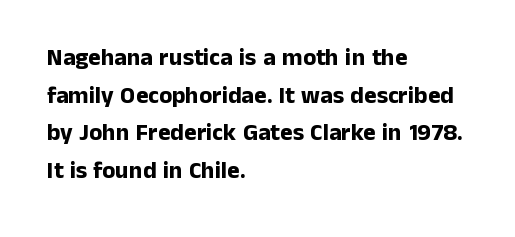
The image shows 24 px bold type, upright; set left-aligned, normal line spacing (1.57x), normal letter spacing, not underlined.
